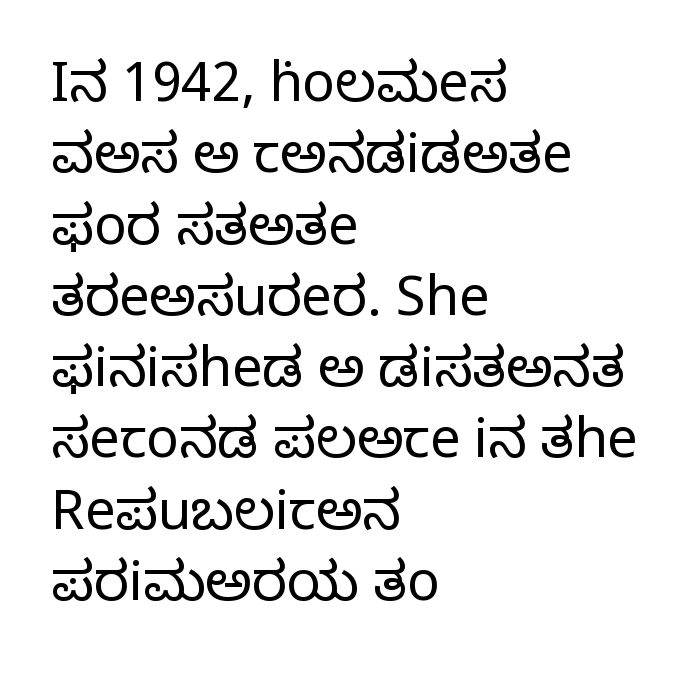
Q: Is the text bold? A: No.
Q: Is the text italic (slanted)? A: No, it is upright.
Q: Is the typeface a serif or a sans-serif typeface? A: Serif.
Q: Is the text underlined? A: No.
Q: How is the paragraph aligned? A: Left-aligned.
Q: Is the spacing between letters normal or unusually wide? A: Normal.
Q: Is the spacing between lines tight, normal or loose? A: Normal.
Q: Width (condensed, normal, or wide)? A: Normal.
Q: Stroke contrast? A: Low.
Q: x-height? A: Large.
Q: Monospaced? A: No.
